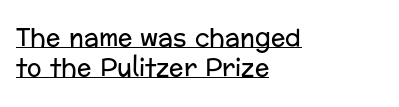
{"italic": "no", "bold": "no", "underline": "yes", "align": "left", "line_spacing": "normal", "line_spacing_ratio": 1.25, "letter_spacing": "normal", "letter_spacing_em": 0.0, "glyph_px": 24}
